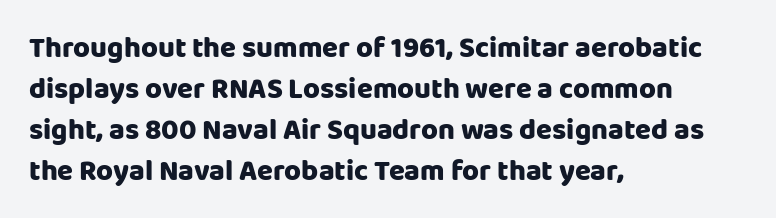
The image shows 29 px sans-serif type, upright; set left-aligned, normal line spacing (1.41x), normal letter spacing, not underlined; low stroke contrast and a large x-height.
